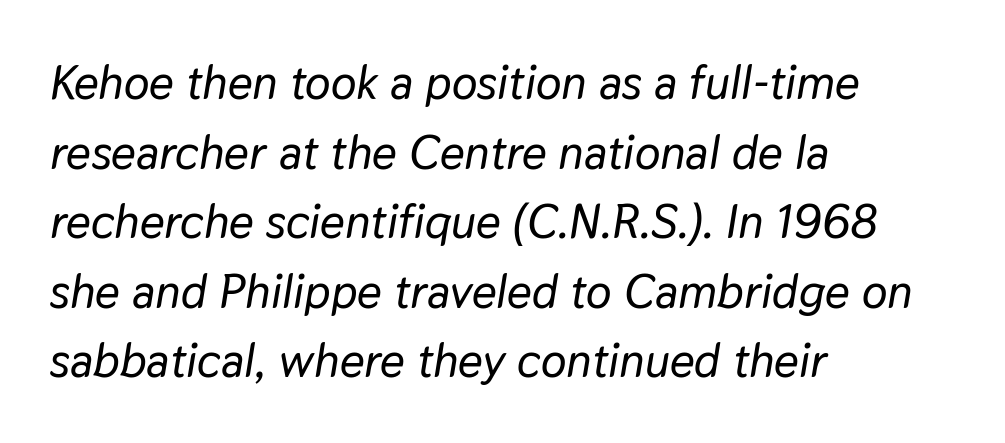
Q: Is the text italic (slanted)? A: Yes, it leans right by about 9 degrees.
Q: Is the text underlined? A: No.
Q: How is the paragraph aligned? A: Left-aligned.
Q: Is the spacing between letters normal or unusually wide? A: Normal.
Q: Is the spacing between lines tight, normal or loose? A: Normal.
Q: Width (condensed, normal, or wide)? A: Normal.
Q: Stroke contrast? A: Low.
Q: x-height? A: Medium.
Q: Monospaced? A: No.
